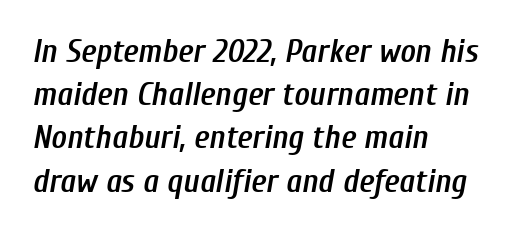
The image shows 33 px semibold, condensed type, italic (leaning right); set left-aligned, normal line spacing (1.31x), normal letter spacing, not underlined; low stroke contrast and a medium x-height.
